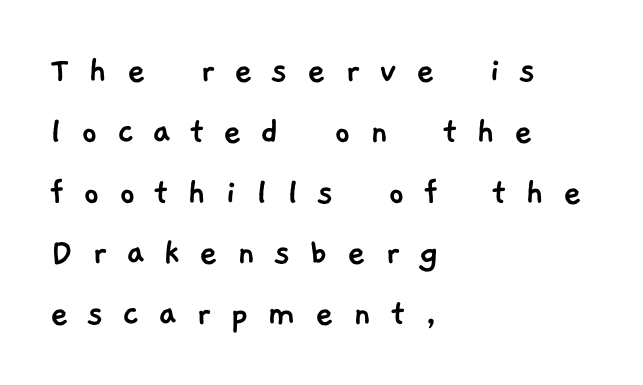
Q: Is the typeface a serif or a sans-serif typeface? A: Sans-serif.
Q: Is the text underlined? A: No.
Q: How is the paragraph aligned? A: Left-aligned.
Q: Is the spacing between letters normal or unusually wide? A: Unusually wide.
Q: Is the spacing between lines tight, normal or loose? A: Normal.
Q: Width (condensed, normal, or wide)? A: Normal.
Q: Stroke contrast? A: Low.
Q: x-height? A: Medium.
Q: Monospaced? A: No.
